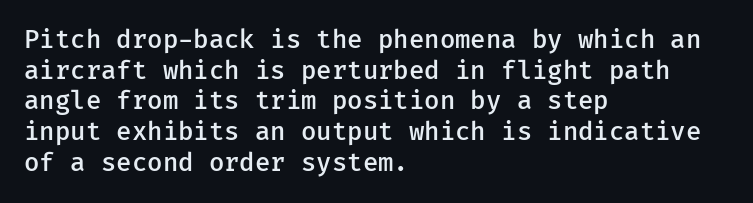
The image shows 25 px text type, upright; set left-aligned, line spacing 1.23x, normal letter spacing, not underlined.
